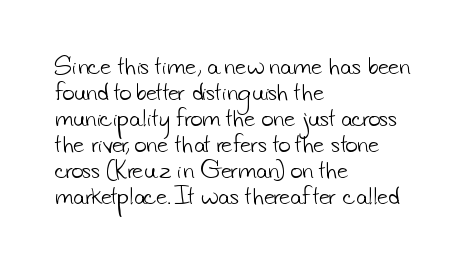
{"bold": "no", "underline": "no", "align": "left", "line_spacing_ratio": 1.24, "letter_spacing": "normal", "letter_spacing_em": 0.0, "glyph_px": 21}
